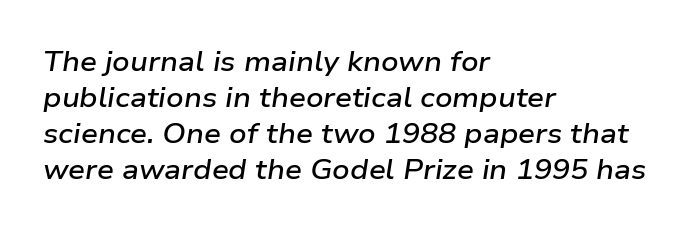
{"italic": "yes", "lean": "right", "slant_degrees": 9, "bold": "semi", "underline": "no", "align": "left", "line_spacing": "normal", "line_spacing_ratio": 1.33, "letter_spacing": "normal", "letter_spacing_em": 0.0, "glyph_px": 27}
